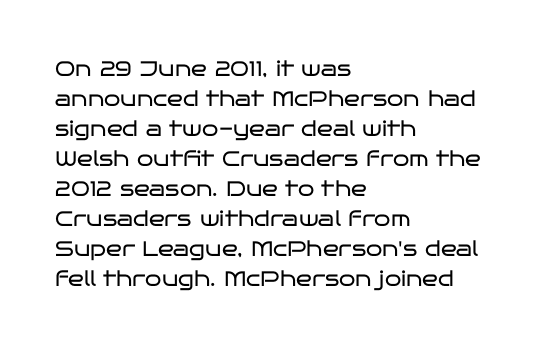
Compared with typical body copy, the letter spacing here is the same. The text block is weighted toward the left margin, trailing off unevenly rightward. The foot of each line stays bare and open. Evenly set lines give the paragraph a standard silhouette. Stroke thickness stays within the range of a standard reading face or lighter.
